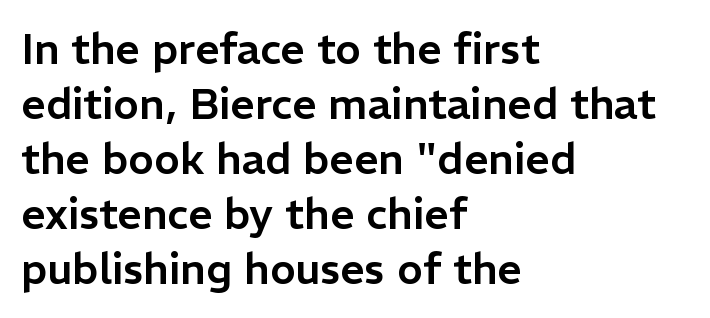
Posture: upright roman. Leftover space on each line is placed entirely after the last word. The rendering uses natural spacing where letterforms have individual widths. No extra tracking has been applied to these lines.
